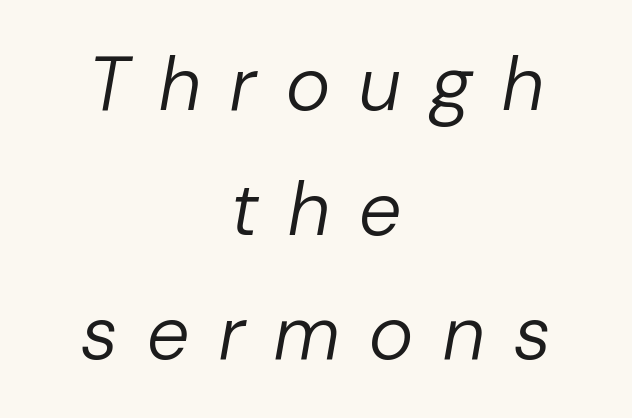
Q: Is the text bold? A: No.
Q: Is the text italic (slanted)? A: Yes, it leans right by about 10 degrees.
Q: Is the text underlined? A: No.
Q: How is the paragraph aligned? A: Centered.
Q: Is the spacing between letters normal or unusually wide? A: Unusually wide.
Q: Is the spacing between lines tight, normal or loose? A: Normal.
Q: Width (condensed, normal, or wide)? A: Normal.
Q: Stroke contrast? A: Low.
Q: x-height? A: Medium.
Q: Monospaced? A: No.
